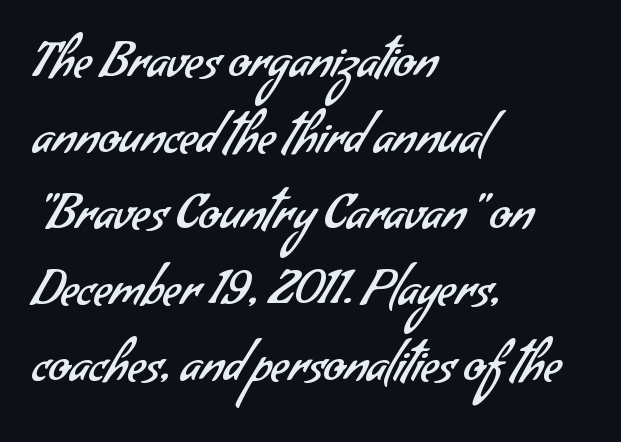
Q: Is the text bold? A: No.
Q: Is the typeface a serif or a sans-serif typeface? A: Sans-serif.
Q: Is the text underlined? A: No.
Q: How is the paragraph aligned? A: Left-aligned.
Q: Is the spacing between letters normal or unusually wide? A: Normal.
Q: Is the spacing between lines tight, normal or loose? A: Normal.
Q: Width (condensed, normal, or wide)? A: Normal.
Q: Stroke contrast? A: Low.
Q: x-height? A: Small.
Q: Monospaced? A: No.
